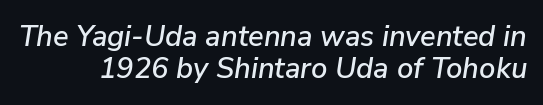
The image shows 29 px text type, italic (leaning right); set tight line spacing (1.09x), normal letter spacing, not underlined; low stroke contrast and a medium x-height.
